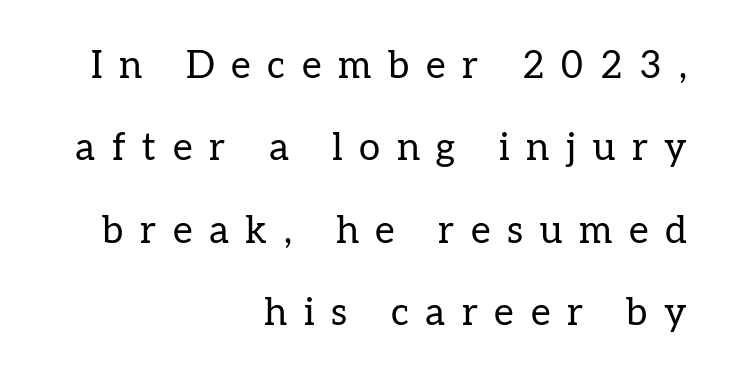
Q: Is the text bold? A: No.
Q: Is the text italic (slanted)? A: No, it is upright.
Q: Is the typeface a serif or a sans-serif typeface? A: Serif.
Q: Is the text underlined? A: No.
Q: How is the paragraph aligned? A: Right-aligned.
Q: Is the spacing between letters normal or unusually wide? A: Unusually wide.
Q: Is the spacing between lines tight, normal or loose? A: Loose.
Q: Width (condensed, normal, or wide)? A: Normal.
Q: Stroke contrast? A: Low.
Q: x-height? A: Medium.
Q: Monospaced? A: No.
